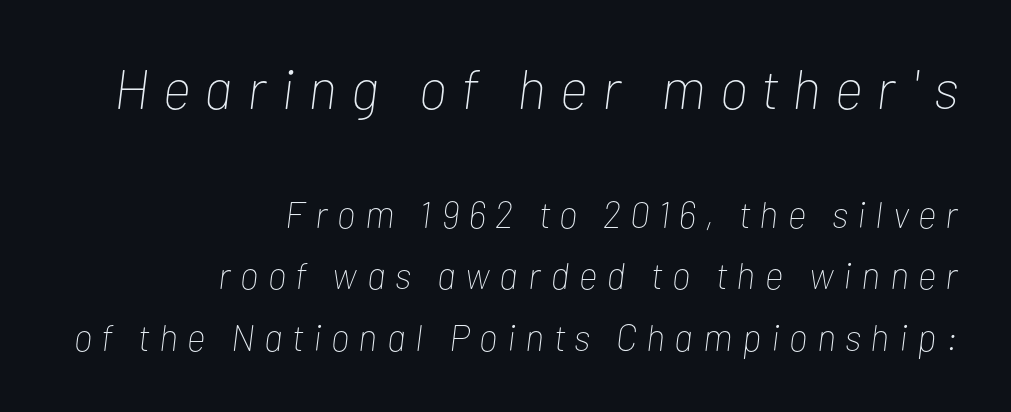
Each row of text sits above clean, open space. This sample has the flowing, uneven cadence of proportional lettering. In CSS terms this would be text-align: right. The typography opts for an oblique posture over an upright one.
